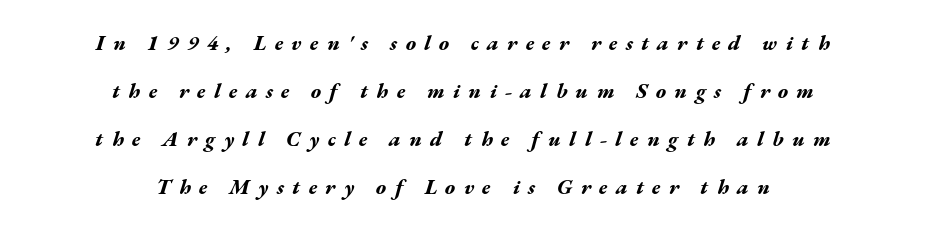
Q: Is the text bold? A: Yes.
Q: Is the text italic (slanted)? A: Yes, it leans right by about 17 degrees.
Q: Is the text underlined? A: No.
Q: How is the paragraph aligned? A: Centered.
Q: Is the spacing between letters normal or unusually wide? A: Unusually wide.
Q: Is the spacing between lines tight, normal or loose? A: Loose.
